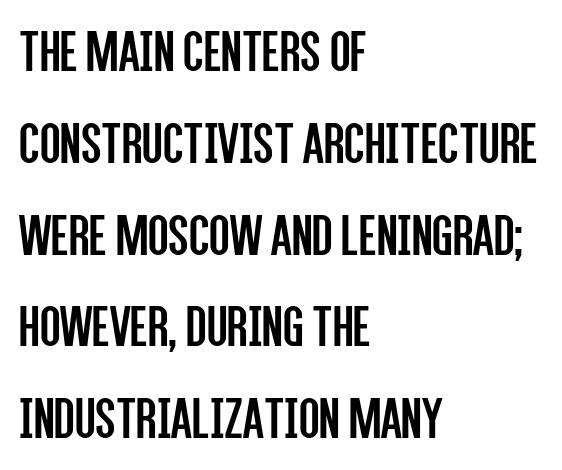
{"serif": "no", "italic": "no", "bold": "no", "weight": "regular", "width": "condensed", "stroke_contrast": "low", "x_height": "large", "monospaced": "no", "underline": "no", "align": "left", "line_spacing": "normal", "line_spacing_ratio": 1.53, "letter_spacing": "normal", "letter_spacing_em": 0.0, "glyph_px": 60}
